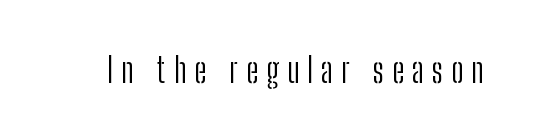
The image shows 34 px light, condensed sans-serif type, upright; set unusually wide letter spacing (+0.24 em), not underlined; low stroke contrast and a medium x-height.
